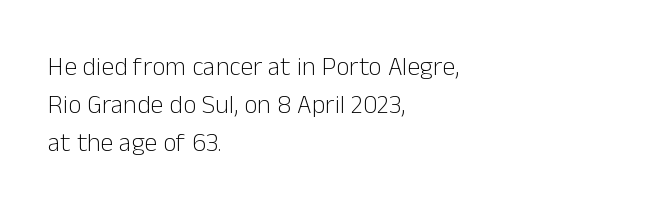
The vertical gap from one line to the next is medium. Quick note: underline off. The characters are drawn with everyday or finer stroke widths. A typesetter would mark this as roman, not italic. Caption: multi-line text, flush left, ragged right.
